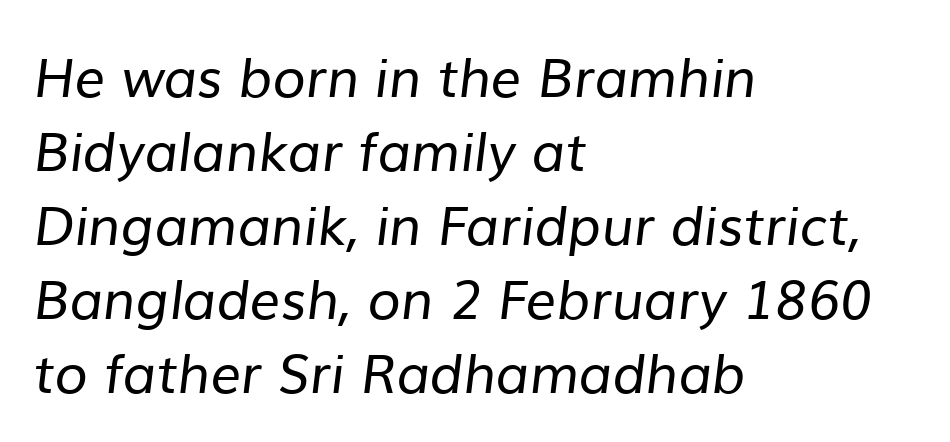
Q: Is the text bold? A: No.
Q: Is the typeface a serif or a sans-serif typeface? A: Sans-serif.
Q: Is the text underlined? A: No.
Q: How is the paragraph aligned? A: Left-aligned.
Q: Is the spacing between letters normal or unusually wide? A: Normal.
Q: Is the spacing between lines tight, normal or loose? A: Normal.
Q: Width (condensed, normal, or wide)? A: Normal.
Q: Stroke contrast? A: Low.
Q: x-height? A: Medium.
Q: Monospaced? A: No.
